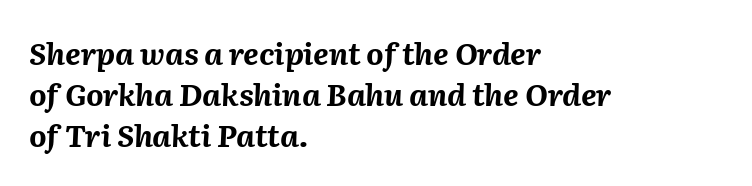
The image shows 30 px bold type, italic (leaning right); set left-aligned, normal line spacing (1.36x), normal letter spacing, not underlined; medium stroke contrast and a medium x-height.
